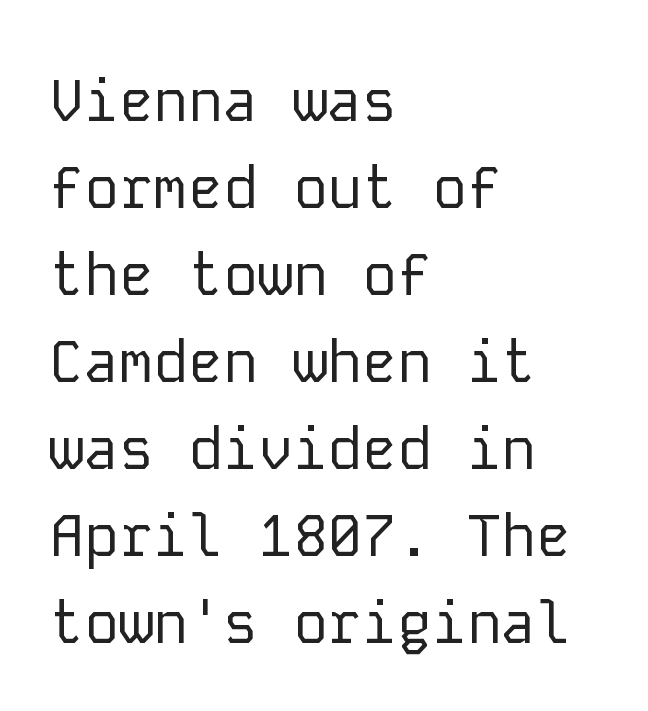
Examine the stroke ends and you'll find no serifs. You could call the tracking neutral — neither tight nor loose. Clear beneath every line of the passage. The axis of the letterforms is exactly vertical.
